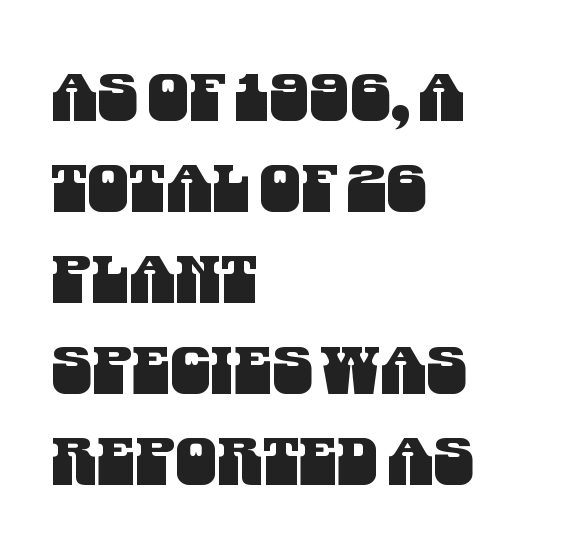
Q: Is the typeface a serif or a sans-serif typeface? A: Sans-serif.
Q: Is the text underlined? A: No.
Q: How is the paragraph aligned? A: Left-aligned.
Q: Is the spacing between letters normal or unusually wide? A: Normal.
Q: Is the spacing between lines tight, normal or loose? A: Normal.
Q: Width (condensed, normal, or wide)? A: Condensed.
Q: Stroke contrast? A: Medium.
Q: x-height? A: Large.
Q: Monospaced? A: No.
